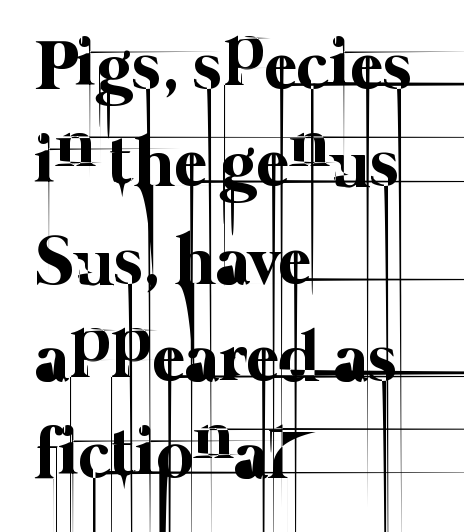
The image shows 71 px thin type; set left-aligned, normal line spacing (1.37x), normal letter spacing, not underlined; low stroke contrast and a medium x-height.
